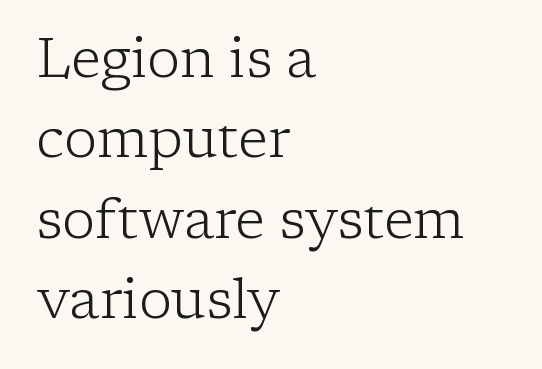
The lettering holds an erect, upright posture throughout. Rows of type keep a routine distance in the vertical direction. These glyphs show unthickened strokes, regular width or finer. Is the letter spacing exaggerated? No — it looks like the ordinary default. Reading down the block, your eye returns to a fixed left position each line. Decoration check: the copy has no underline.
